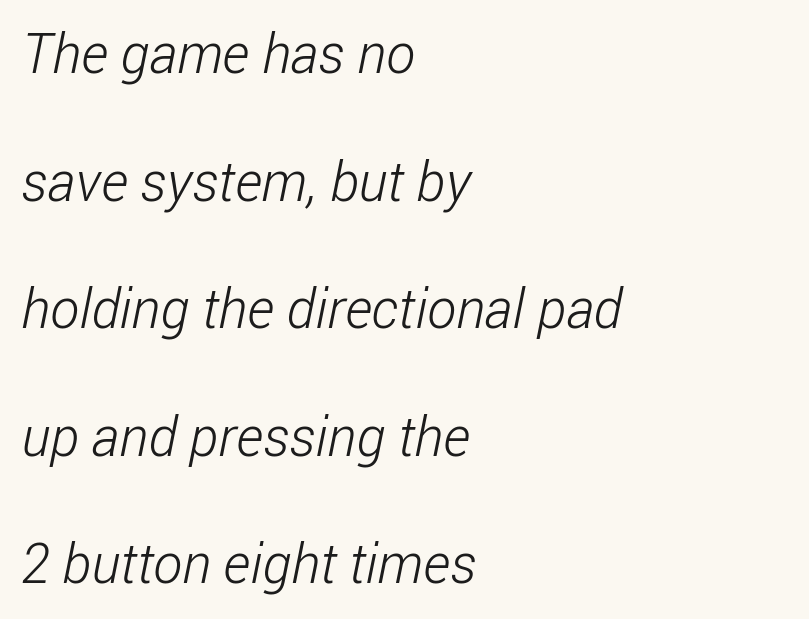
{"serif": "no", "bold": "no", "weight": "light", "width": "condensed", "stroke_contrast": "low", "x_height": "medium", "monospaced": "no", "underline": "no", "align": "left", "line_spacing": "loose", "line_spacing_ratio": 2.32, "letter_spacing": "normal", "letter_spacing_em": 0.0, "glyph_px": 55}
